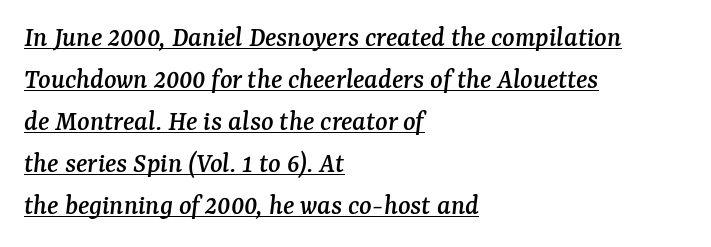
The image shows 29 px serif type, italic (leaning right); set left-aligned, normal line spacing (1.45x), normal letter spacing, underlined; medium stroke contrast and a medium x-height.
